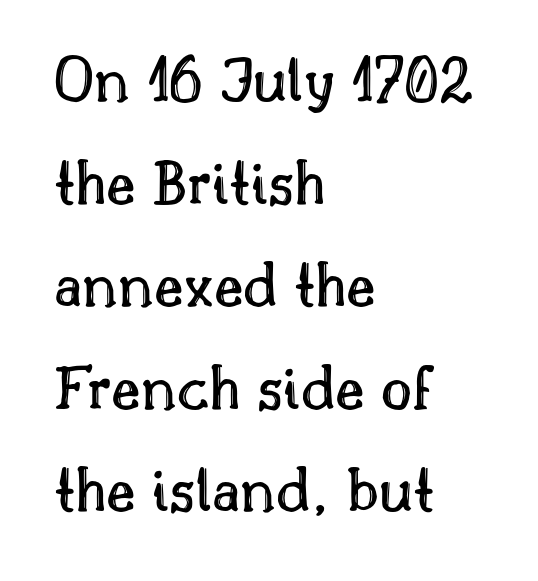
{"italic": "no", "width": "normal", "x_height": "small", "monospaced": "no", "underline": "no", "align": "left", "line_spacing": "normal", "line_spacing_ratio": 1.53, "letter_spacing": "normal", "letter_spacing_em": 0.0, "glyph_px": 67}
